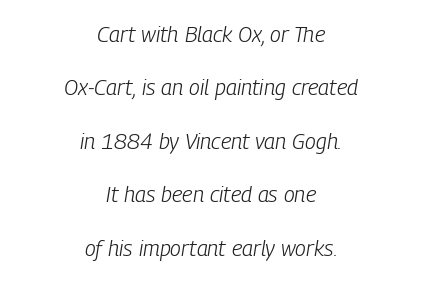
No heavy texture on the line: the type isn't bold. Observe the ordinary spacing: letters are neighbours, not strangers. This sample trades compactness for vertical openness between lines. Yep, that's italic — everything's leaning. In CSS terms this would be text-align: center.
